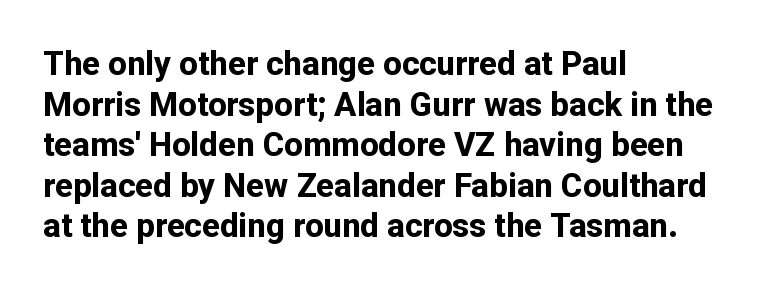
{"serif": "no", "italic": "no", "bold": "yes", "weight": "bold", "width": "normal", "stroke_contrast": "low", "x_height": "medium", "monospaced": "no", "underline": "no", "align": "left", "line_spacing_ratio": 1.23, "letter_spacing": "normal", "letter_spacing_em": 0.0, "glyph_px": 33}
